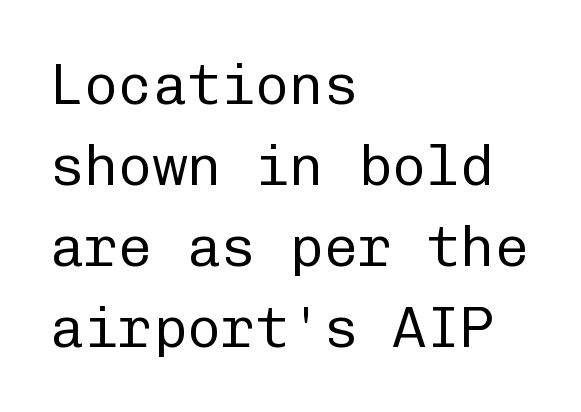
The image shows 57 px regular-weight sans-serif type, upright, monospaced; set left-aligned, normal line spacing (1.42x), normal letter spacing, not underlined; low stroke contrast and a medium x-height.
